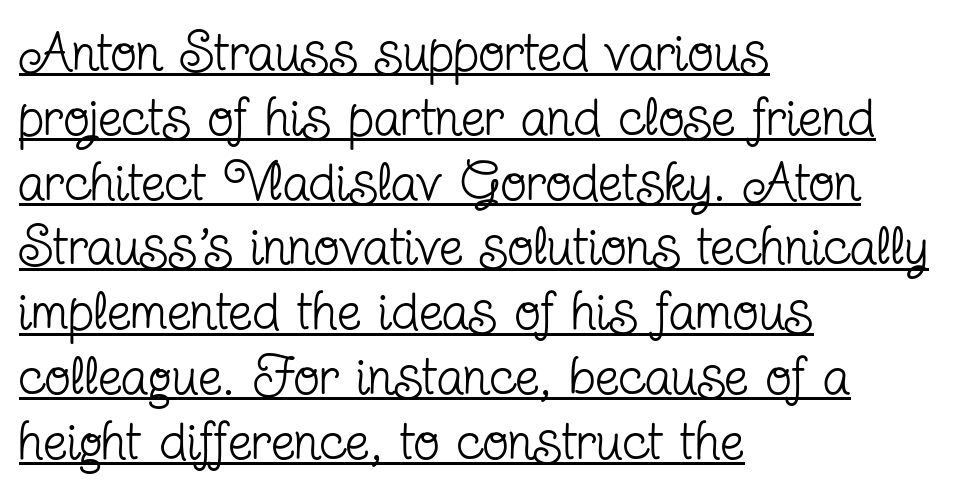
Q: Is the text bold? A: No.
Q: Is the text italic (slanted)? A: No, it is upright.
Q: Is the typeface a serif or a sans-serif typeface? A: Serif.
Q: Is the text underlined? A: Yes.
Q: How is the paragraph aligned? A: Left-aligned.
Q: Is the spacing between letters normal or unusually wide? A: Normal.
Q: Width (condensed, normal, or wide)? A: Condensed.
Q: Stroke contrast? A: Low.
Q: x-height? A: Medium.
Q: Monospaced? A: No.
